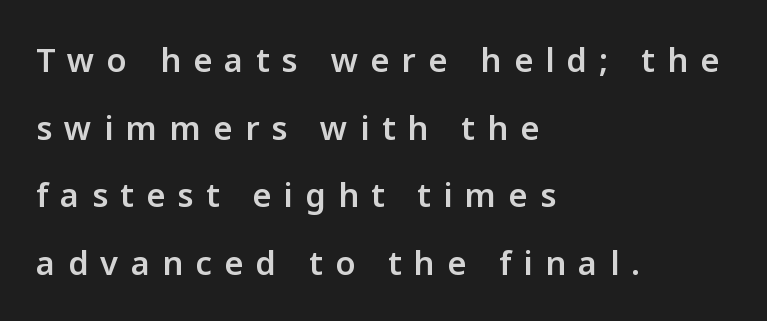
The image shows 33 px semibold sans-serif type, upright; set left-aligned, loose line spacing (2.05x), unusually wide letter spacing (+0.37 em), not underlined; low stroke contrast and a medium x-height.
